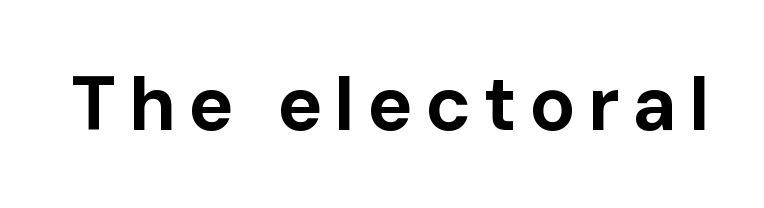
The image shows 76 px bold sans-serif type, upright; set not underlined; low stroke contrast and a medium x-height.
